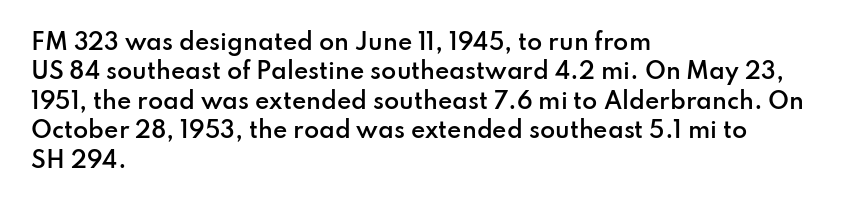
Notice how the passage keeps a crisp vertical edge on the left only. It's the straight-up-and-down kind of type. The zone under the glyphs is completely vacant. This is moderately heavy type, rendered in semibold. Compared with typical paragraphs, the rows here are spaced about the same.
